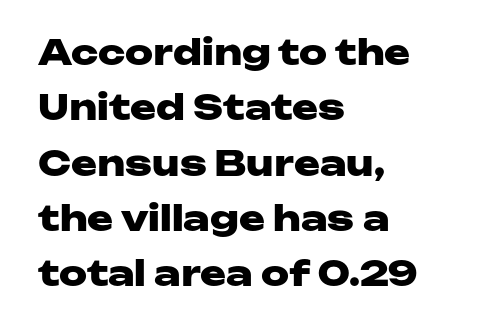
The image shows 35 px heavy, wide sans-serif type, upright; set left-aligned, normal line spacing (1.58x), normal letter spacing, not underlined; low stroke contrast and a medium x-height.
